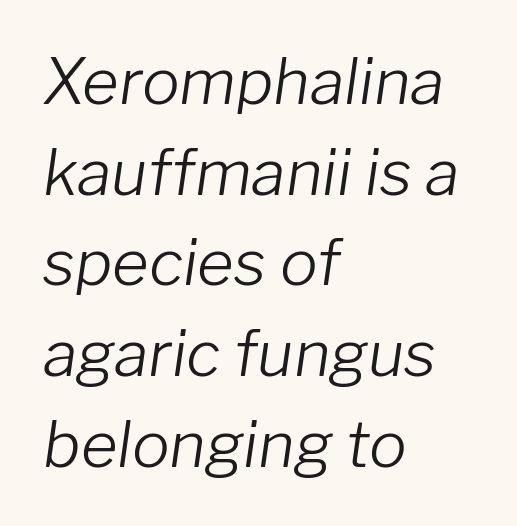
Q: Is the text bold? A: No.
Q: Is the text italic (slanted)? A: Yes, it leans right by about 8 degrees.
Q: Is the text underlined? A: No.
Q: How is the paragraph aligned? A: Left-aligned.
Q: Is the spacing between letters normal or unusually wide? A: Normal.
Q: Is the spacing between lines tight, normal or loose? A: Normal.
Q: Width (condensed, normal, or wide)? A: Normal.
Q: Stroke contrast? A: Low.
Q: x-height? A: Medium.
Q: Monospaced? A: No.
